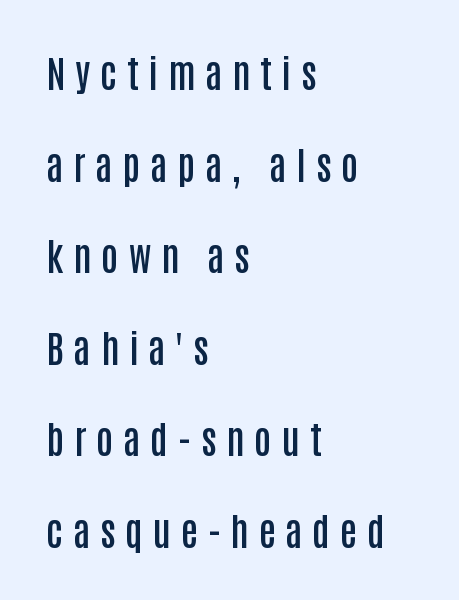
Honestly, the letter spacing is so wide it's the main thing you notice. This is moderately heavy type, rendered in semibold. Check where the strokes stop: nothing finishes them off — pure sans. Line beginnings align vertically; line endings do not. Is there any slant? The stems are plumb.
